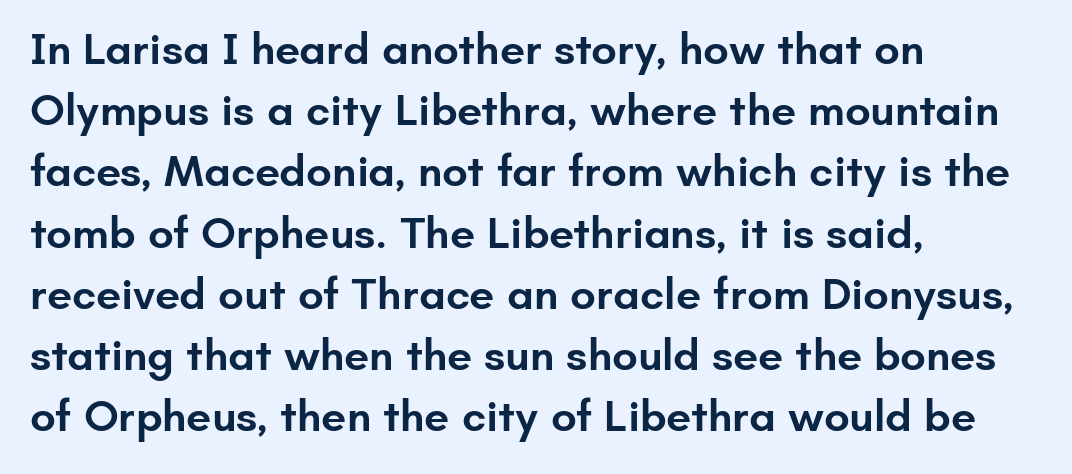
The image shows 45 px semibold sans-serif type, upright; set left-aligned, normal line spacing (1.36x), normal letter spacing, not underlined; low stroke contrast and a small x-height.
